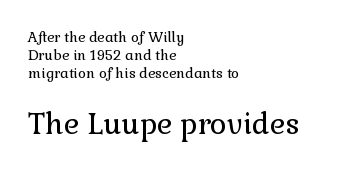
The zone under the glyphs is completely vacant. The rendering uses natural spacing where letterforms have individual widths. Nobody touched the tracking dial on this one. Compared with typical paragraphs, the rows here are spaced about the same.
